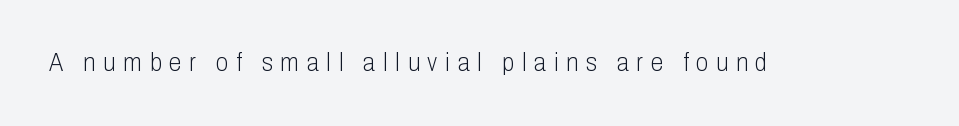
The image shows 25 px text type, upright; set unusually wide letter spacing (+0.31 em), not underlined.
